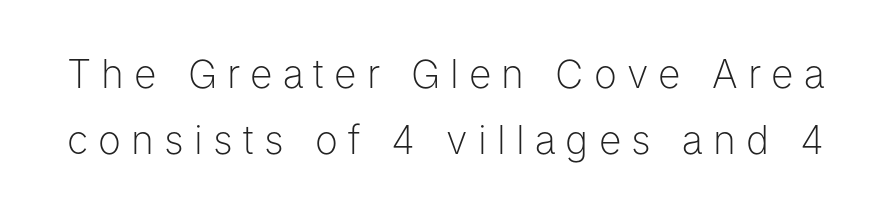
{"serif": "no", "italic": "no", "bold": "no", "weight": "light", "width": "normal", "stroke_contrast": "low", "x_height": "medium", "monospaced": "no", "underline": "no", "line_spacing": "normal", "line_spacing_ratio": 1.68, "letter_spacing": "wide", "letter_spacing_em": 0.26, "glyph_px": 39}
